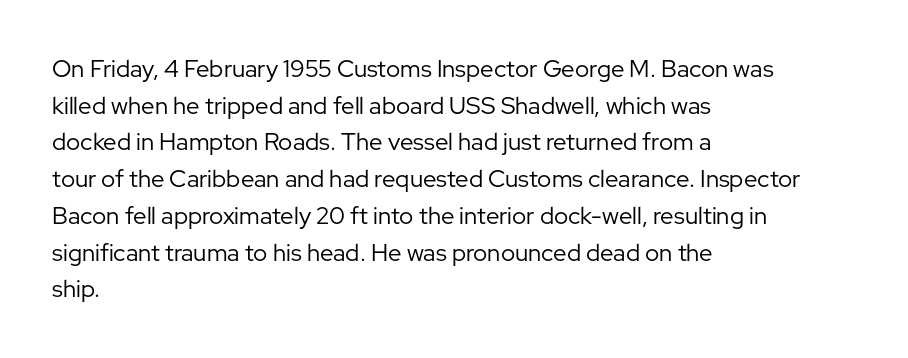
The image shows 24 px text type, upright; set left-aligned, normal line spacing (1.53x), normal letter spacing, not underlined.
